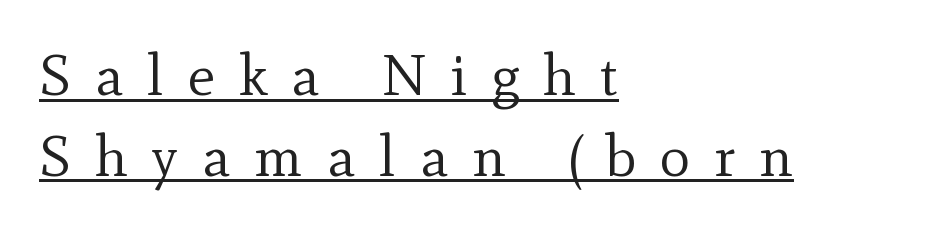
{"serif": "yes", "italic": "no", "bold": "no", "weight": "regular", "width": "normal", "x_height": "small", "monospaced": "no", "underline": "yes", "align": "left", "line_spacing": "normal", "line_spacing_ratio": 1.39, "letter_spacing": "wide", "letter_spacing_em": 0.41, "glyph_px": 58}
